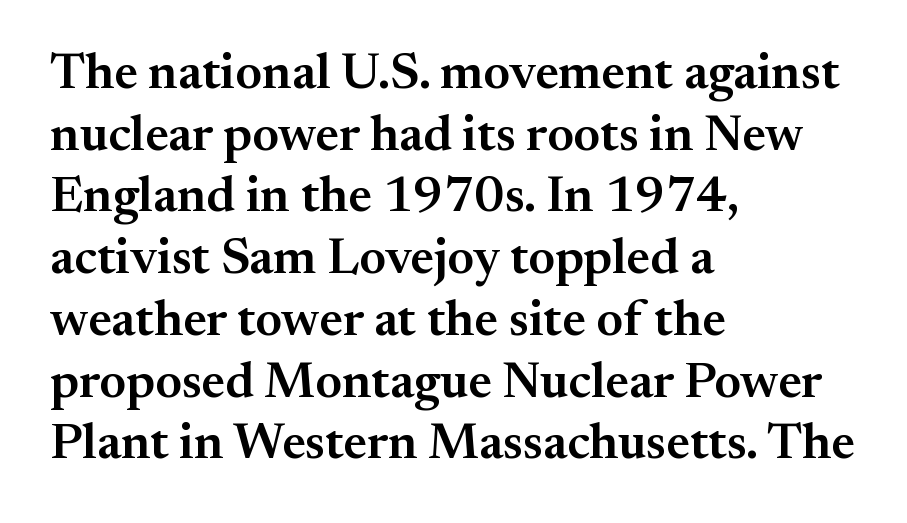
{"serif": "yes", "italic": "no", "bold": "semi", "weight": "semibold", "width": "normal", "stroke_contrast": "medium", "x_height": "small", "monospaced": "no", "underline": "no", "align": "left", "line_spacing_ratio": 1.21, "letter_spacing": "normal", "letter_spacing_em": 0.0, "glyph_px": 51}
